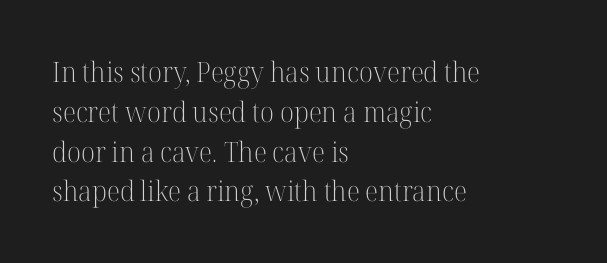
The image shows 28 px light serif type, upright; set left-aligned, normal line spacing (1.42x), normal letter spacing, not underlined; high stroke contrast and a medium x-height.
